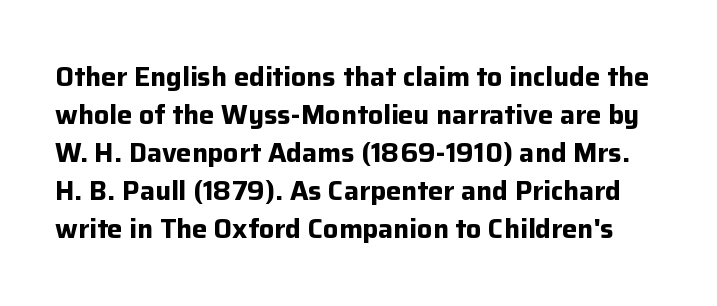
Q: Is the text bold? A: Yes.
Q: Is the text italic (slanted)? A: No, it is upright.
Q: Is the text underlined? A: No.
Q: Is the spacing between letters normal or unusually wide? A: Normal.
Q: Is the spacing between lines tight, normal or loose? A: Normal.
